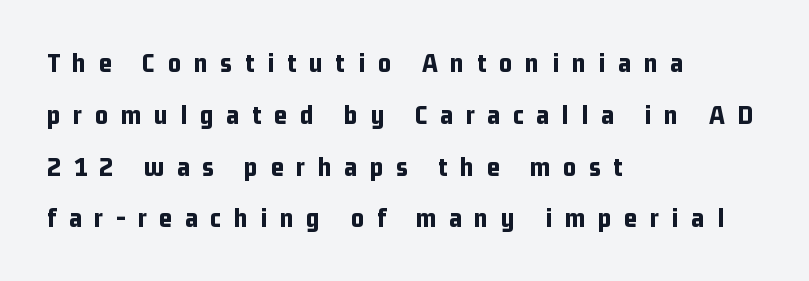
Here the designer chose a conventional face with non-uniform glyph widths. Look at the bottom of the vertical strokes: they stop flat, with no serifs. The baseline area is clear. Short and long lines alike share a common starting point at left. I'd describe the lettering as bold — thick and assertive.
